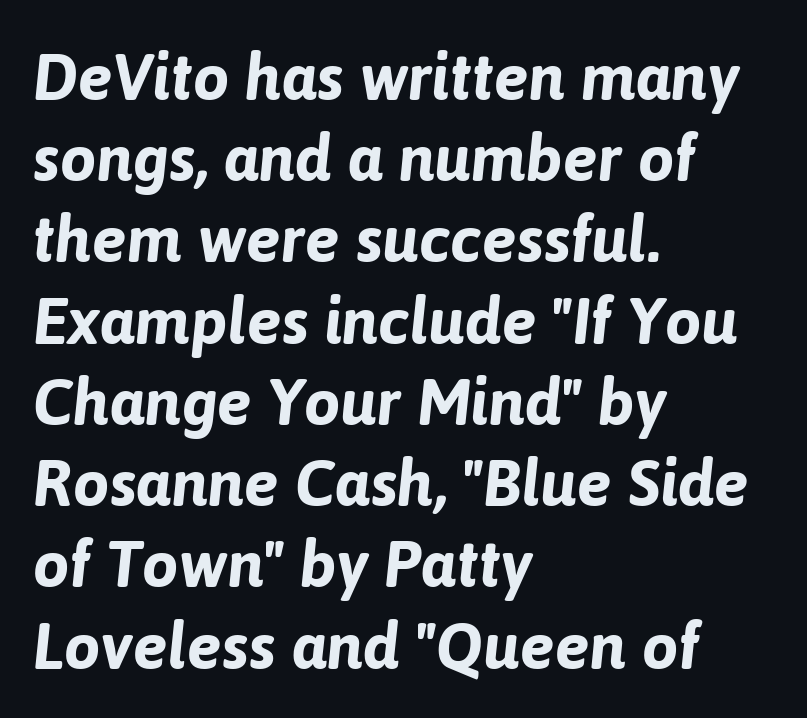
{"italic": "yes", "lean": "right", "slant_degrees": 6, "bold": "yes", "weight": "bold", "width": "normal", "stroke_contrast": "low", "x_height": "medium", "monospaced": "no", "underline": "no", "align": "left", "line_spacing": "normal", "line_spacing_ratio": 1.25, "letter_spacing": "normal", "letter_spacing_em": 0.0, "glyph_px": 65}
